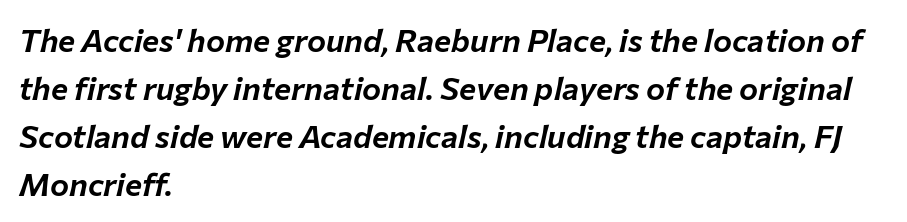
In CSS terms this would be text-align: left. Is this a fixed-width face? No — the glyphs have proportional, varying widths. The area under the type is left untouched. Horizontal bands of white between lines are of average thickness. These lines were composed using italics.
